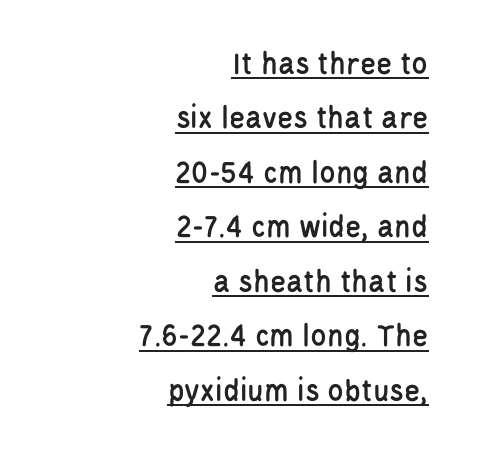
{"serif": "no", "italic": "no", "width": "condensed", "stroke_contrast": "low", "x_height": "large", "monospaced": "no", "underline": "yes", "align": "right", "line_spacing": "normal", "line_spacing_ratio": 1.65, "letter_spacing": "normal", "letter_spacing_em": 0.0, "glyph_px": 33}
